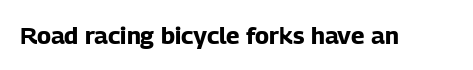
What stands out about the letter spacing? Nothing — it is the standard amount. Upright lettering throughout. Bold? Absolutely — the strokes are thick and heavy. The glyphs are unaccompanied by any horizontal stroke below them.
